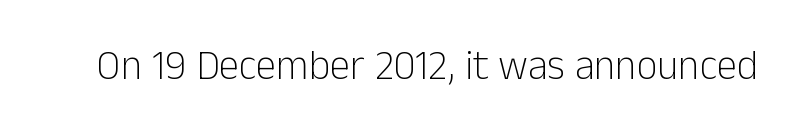
Q: Is the text bold? A: No.
Q: Is the text italic (slanted)? A: No, it is upright.
Q: Is the typeface a serif or a sans-serif typeface? A: Sans-serif.
Q: Is the text underlined? A: No.
Q: Is the spacing between letters normal or unusually wide? A: Normal.
Q: Width (condensed, normal, or wide)? A: Normal.
Q: Stroke contrast? A: Low.
Q: x-height? A: Medium.
Q: Monospaced? A: No.
